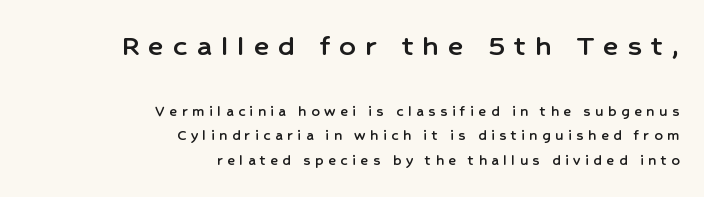
Q: Is the text italic (slanted)? A: No, it is upright.
Q: Is the typeface a serif or a sans-serif typeface? A: Sans-serif.
Q: Is the text underlined? A: No.
Q: How is the paragraph aligned? A: Right-aligned.
Q: Is the spacing between letters normal or unusually wide? A: Unusually wide.
Q: Is the spacing between lines tight, normal or loose? A: Normal.
Q: Which block of text is set in a larger size, the first (top) or the second (bottom)? A: The first (top) one.
Q: Width (condensed, normal, or wide)? A: Normal.
Q: Stroke contrast? A: Low.
Q: x-height? A: Medium.
Q: Monospaced? A: No.
